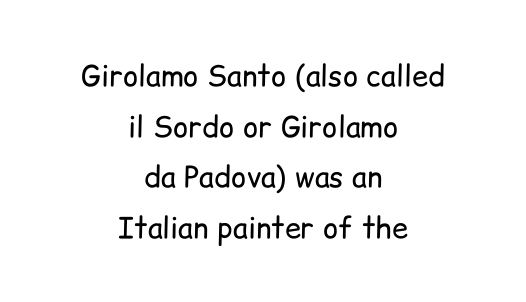
Q: Is the text bold? A: No.
Q: Is the text italic (slanted)? A: No, it is upright.
Q: Is the typeface a serif or a sans-serif typeface? A: Sans-serif.
Q: Is the text underlined? A: No.
Q: How is the paragraph aligned? A: Centered.
Q: Is the spacing between letters normal or unusually wide? A: Normal.
Q: Width (condensed, normal, or wide)? A: Normal.
Q: Stroke contrast? A: Low.
Q: x-height? A: Medium.
Q: Monospaced? A: No.
